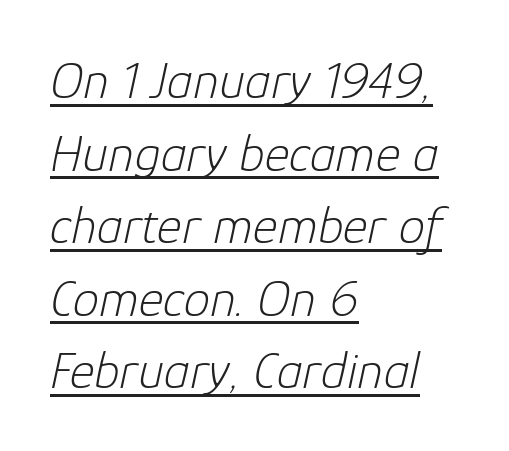
Proportional: the letters do not fall into vertical columns. Each line of the rendering has a horizontal stroke beneath the glyphs. The typesetting does not lean heavy: it is not bold. Teacher's note: observe the even left margin — that is flush-left alignment.
